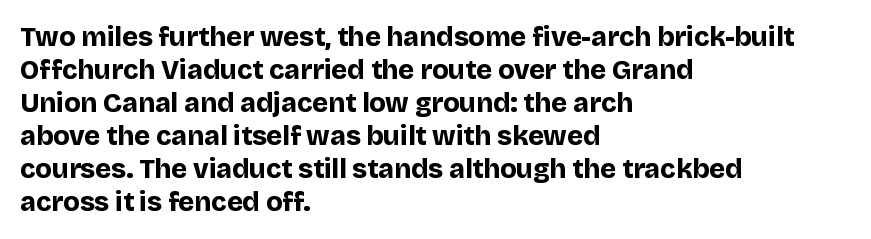
{"italic": "no", "bold": "yes", "underline": "no", "align": "left", "line_spacing_ratio": 1.22, "letter_spacing": "normal", "letter_spacing_em": 0.0, "glyph_px": 27}
